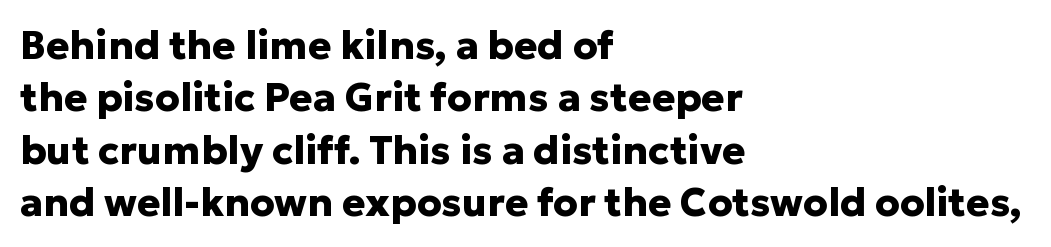
You could not count columns in this text — the font is proportionally spaced. I'd call this a sans setting — the letters go barefoot. This rendering features lettering with no underline. Compared with typical paragraphs, the rows here are spaced about the same. In terms of weight, the rendering is a true, heavy bold. The letters stand straight up with perfectly vertical stems.
